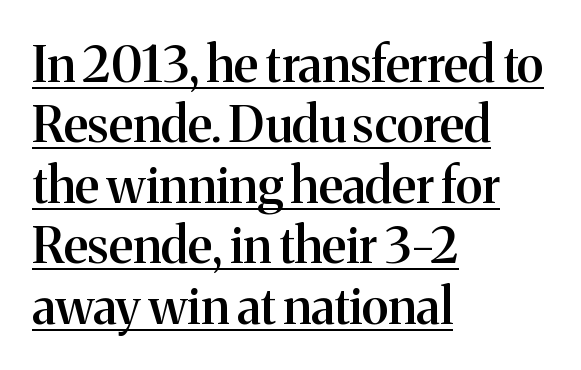
Q: Is the text bold? A: Semi-bold.
Q: Is the text italic (slanted)? A: No, it is upright.
Q: Is the typeface a serif or a sans-serif typeface? A: Serif.
Q: Is the text underlined? A: Yes.
Q: How is the paragraph aligned? A: Left-aligned.
Q: Is the spacing between letters normal or unusually wide? A: Normal.
Q: Width (condensed, normal, or wide)? A: Normal.
Q: Stroke contrast? A: Medium.
Q: x-height? A: Medium.
Q: Monospaced? A: No.
